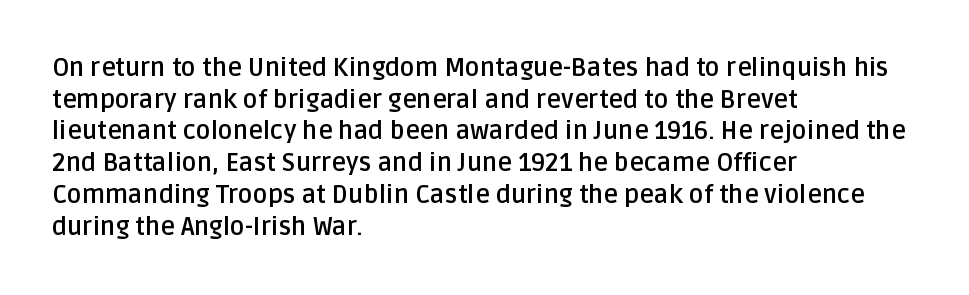
Q: Is the text bold? A: Yes.
Q: Is the text italic (slanted)? A: No, it is upright.
Q: Is the text underlined? A: No.
Q: How is the paragraph aligned? A: Left-aligned.
Q: Is the spacing between letters normal or unusually wide? A: Normal.
Q: Is the spacing between lines tight, normal or loose? A: Normal.
